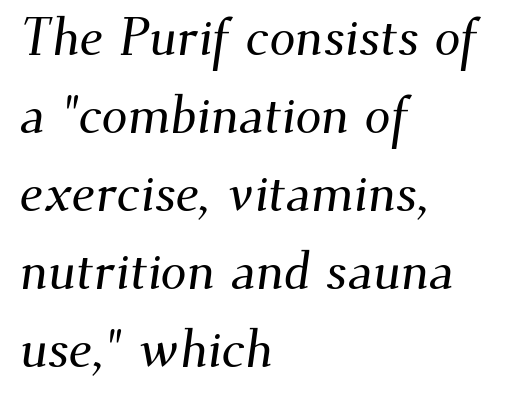
{"serif": "yes", "width": "normal", "stroke_contrast": "medium", "x_height": "small", "monospaced": "no", "underline": "no", "align": "left", "line_spacing": "normal", "line_spacing_ratio": 1.5, "letter_spacing": "normal", "letter_spacing_em": 0.0, "glyph_px": 52}
